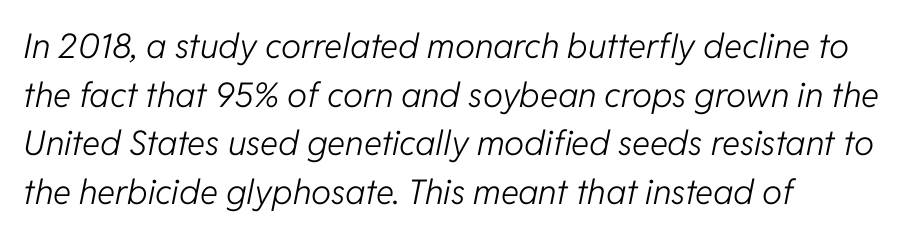
Inter-character spacing is left at the font's built-in metrics. Does the copy run flush right? No — it runs flush left. The specimen reads as italic at a glance. Beneath every word, the page is bare. Here the designer chose a conventional face with non-uniform glyph widths.
